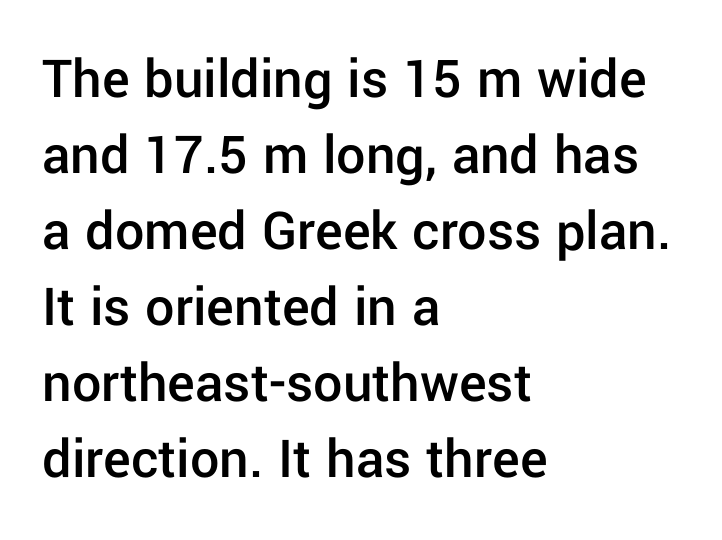
Q: Is the text bold? A: Semi-bold.
Q: Is the text italic (slanted)? A: No, it is upright.
Q: Is the typeface a serif or a sans-serif typeface? A: Sans-serif.
Q: Is the text underlined? A: No.
Q: How is the paragraph aligned? A: Left-aligned.
Q: Is the spacing between letters normal or unusually wide? A: Normal.
Q: Is the spacing between lines tight, normal or loose? A: Normal.
Q: Width (condensed, normal, or wide)? A: Normal.
Q: Stroke contrast? A: Low.
Q: x-height? A: Medium.
Q: Monospaced? A: No.
